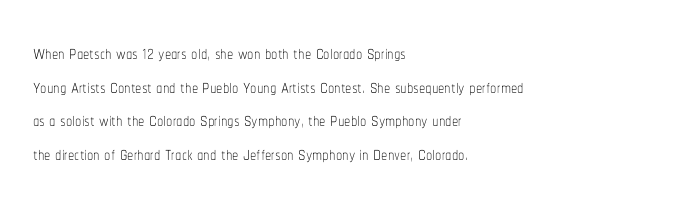
{"italic": "no", "bold": "no", "underline": "no", "align": "left", "line_spacing": "normal", "line_spacing_ratio": 1.35, "letter_spacing": "normal", "letter_spacing_em": 0.0, "glyph_px": 25}
